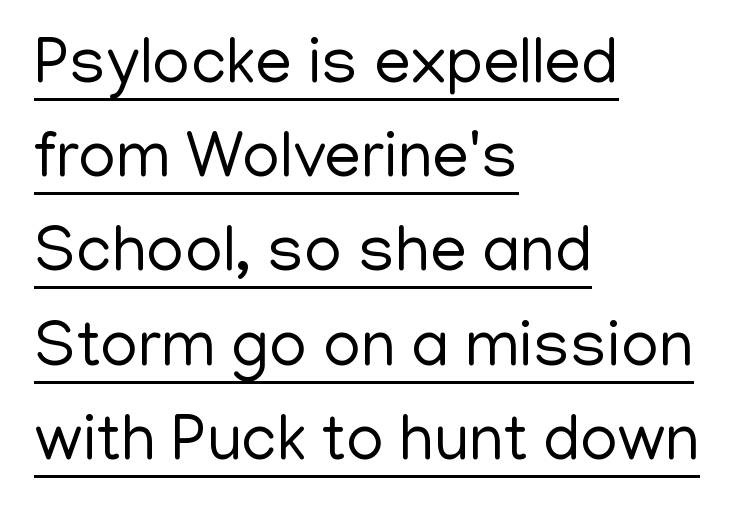
Q: Is the text bold? A: No.
Q: Is the text italic (slanted)? A: No, it is upright.
Q: Is the typeface a serif or a sans-serif typeface? A: Sans-serif.
Q: Is the text underlined? A: Yes.
Q: How is the paragraph aligned? A: Left-aligned.
Q: Is the spacing between letters normal or unusually wide? A: Normal.
Q: Is the spacing between lines tight, normal or loose? A: Normal.
Q: Width (condensed, normal, or wide)? A: Normal.
Q: Stroke contrast? A: Low.
Q: x-height? A: Medium.
Q: Monospaced? A: No.
